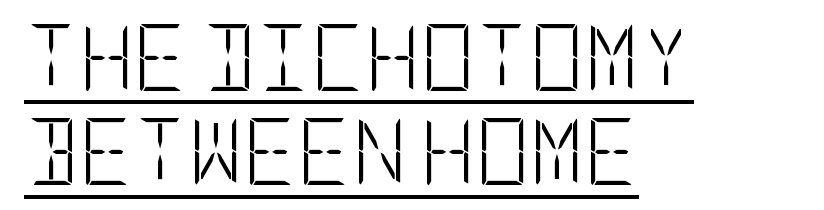
Q: Is the text bold? A: No.
Q: Is the text italic (slanted)? A: No, it is upright.
Q: Is the typeface a serif or a sans-serif typeface? A: Sans-serif.
Q: Is the text underlined? A: Yes.
Q: How is the paragraph aligned? A: Left-aligned.
Q: Is the spacing between letters normal or unusually wide? A: Normal.
Q: Is the spacing between lines tight, normal or loose? A: Normal.
Q: Width (condensed, normal, or wide)? A: Condensed.
Q: Stroke contrast? A: Low.
Q: x-height? A: Large.
